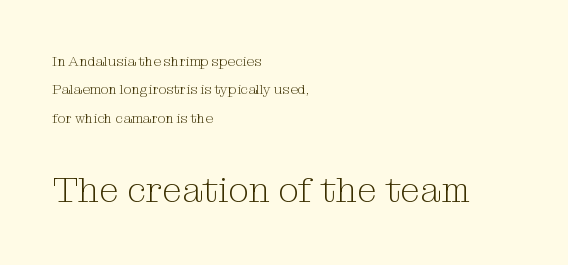
Q: Is the text bold? A: No.
Q: Is the text italic (slanted)? A: No, it is upright.
Q: Is the typeface a serif or a sans-serif typeface? A: Serif.
Q: Is the text underlined? A: No.
Q: How is the paragraph aligned? A: Left-aligned.
Q: Is the spacing between letters normal or unusually wide? A: Normal.
Q: Is the spacing between lines tight, normal or loose? A: Loose.
Q: Which block of text is set in a larger size, the first (top) or the second (bottom)? A: The second (bottom) one.
Q: Width (condensed, normal, or wide)? A: Normal.
Q: Stroke contrast? A: Medium.
Q: x-height? A: Medium.
Q: Monospaced? A: No.
